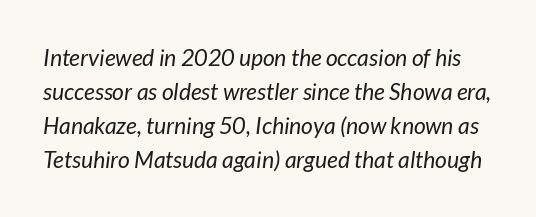
On a weight scale, this lands at 450 or below. This block has exactly the height ordinary leading produces. The specimen omits any rule beneath the text block's lines. Students, note that the glyphs here touch the page at normal intervals.
